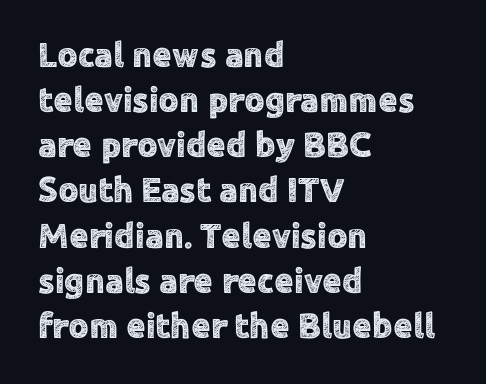
Q: Is the text italic (slanted)? A: No, it is upright.
Q: Is the typeface a serif or a sans-serif typeface? A: Sans-serif.
Q: Is the text underlined? A: No.
Q: How is the paragraph aligned? A: Left-aligned.
Q: Is the spacing between letters normal or unusually wide? A: Normal.
Q: Is the spacing between lines tight, normal or loose? A: Normal.
Q: Width (condensed, normal, or wide)? A: Normal.
Q: x-height? A: Medium.
Q: Monospaced? A: No.
